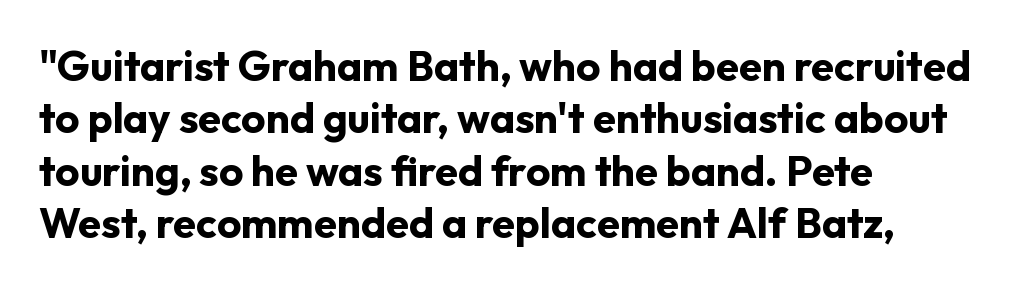
{"serif": "no", "italic": "no", "bold": "yes", "weight": "bold", "width": "normal", "stroke_contrast": "low", "x_height": "medium", "monospaced": "no", "underline": "no", "align": "left", "line_spacing": "normal", "line_spacing_ratio": 1.25, "letter_spacing": "normal", "letter_spacing_em": 0.0, "glyph_px": 42}
